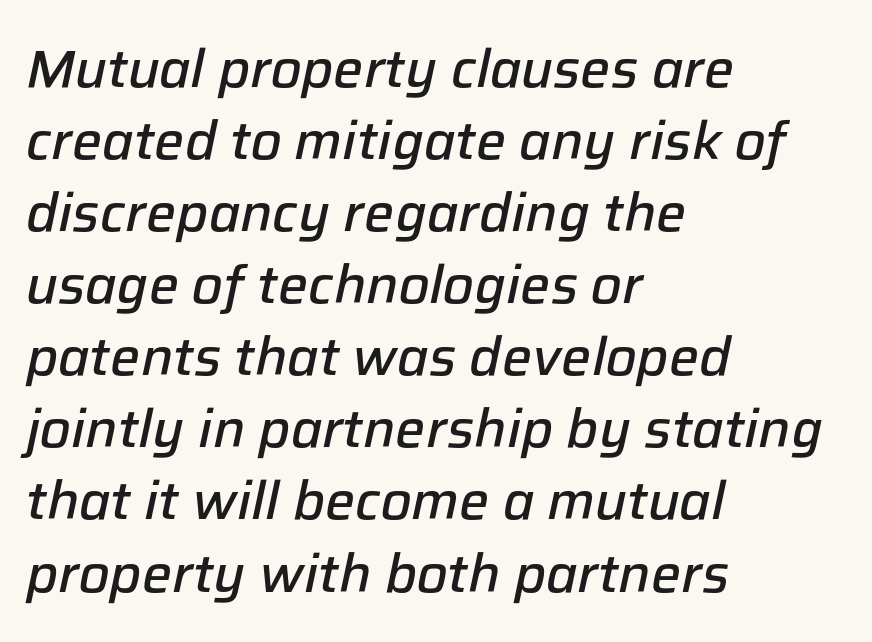
Letters rest on an invisible, unmarked baseline. Does the copy run flush right? No — it runs flush left. This is moderately heavy type, rendered in semibold. It's the slanting kind of type. Spacing verdict: proportional, widths tailored to each character.
